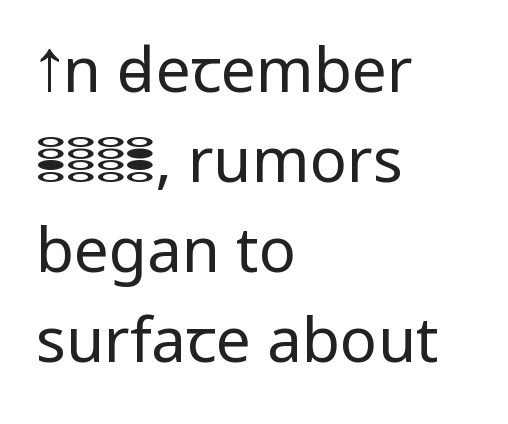
The image shows 62 px regular-weight sans-serif type, upright; set left-aligned, normal line spacing (1.45x), normal letter spacing, not underlined; low stroke contrast and a medium x-height.
